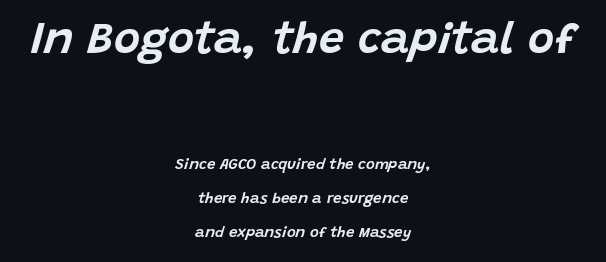
Q: Is the text italic (slanted)? A: Yes, it leans right by about 15 degrees.
Q: Is the text underlined? A: No.
Q: How is the paragraph aligned? A: Centered.
Q: Is the spacing between letters normal or unusually wide? A: Normal.
Q: Is the spacing between lines tight, normal or loose? A: Loose.
Q: Which block of text is set in a larger size, the first (top) or the second (bottom)? A: The first (top) one.
Q: Width (condensed, normal, or wide)? A: Normal.
Q: Stroke contrast? A: Low.
Q: x-height? A: Large.
Q: Monospaced? A: No.
